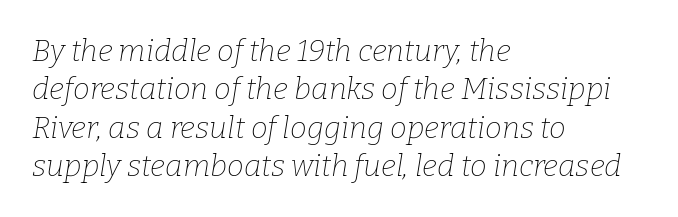
{"serif": "yes", "italic": "yes", "lean": "right", "slant_degrees": 9, "bold": "no", "weight": "thin", "width": "normal", "stroke_contrast": "low", "x_height": "medium", "monospaced": "no", "underline": "no", "align": "left", "line_spacing": "normal", "line_spacing_ratio": 1.28, "letter_spacing": "normal", "letter_spacing_em": 0.0, "glyph_px": 30}
